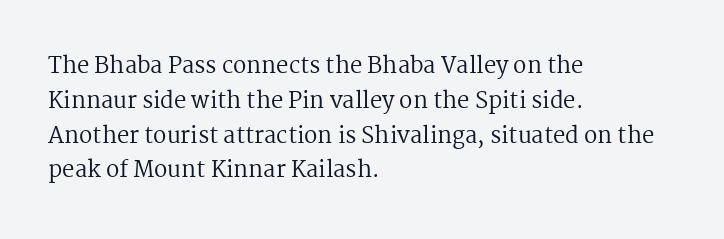
The image shows 22 px text type, upright; set left-aligned, normal line spacing (1.58x), normal letter spacing, not underlined.
